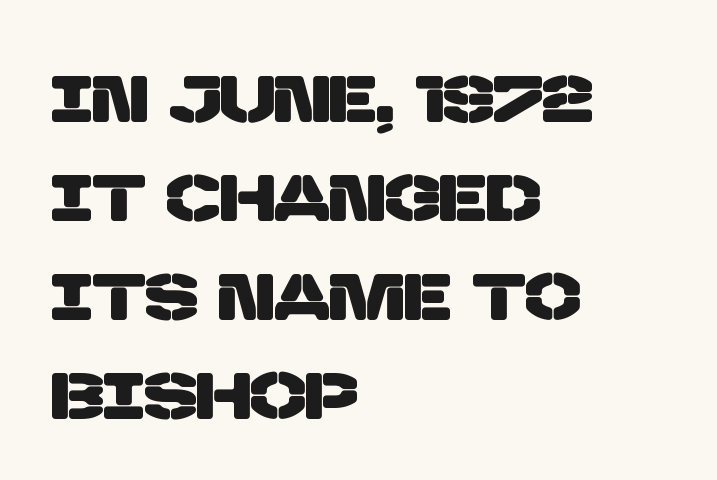
These lines sit exactly where default settings would place them. The space beneath each line is pristine and unruled. Look at the bottom of the vertical strokes: they stop flat, with no serifs. A typesetter would call this proportional, since set widths differ per character. The letterforms sit shoulder to shoulder at normal distance.
